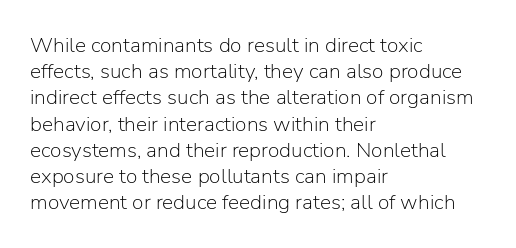
Does extra space separate the letters? No, they use regular spacing. Layout note: lines flush left. The area under the type is left untouched. This reads as an unemphasized weight, regular at the heaviest. This is roman type, the default non-slanted kind. Vertical spacing — default.
